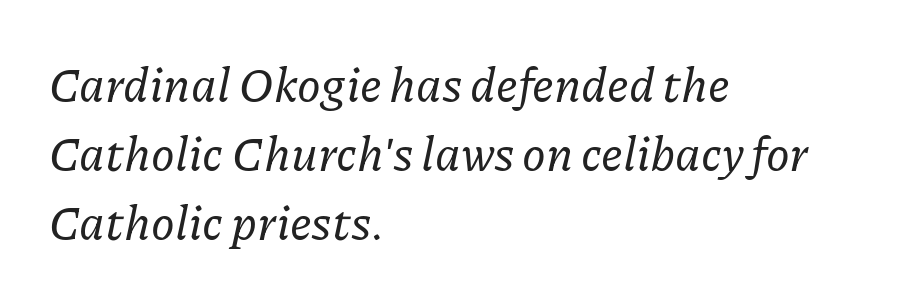
The image shows 48 px serif type, italic (leaning right); set left-aligned, normal line spacing (1.44x), normal letter spacing, not underlined; low stroke contrast and a medium x-height.
